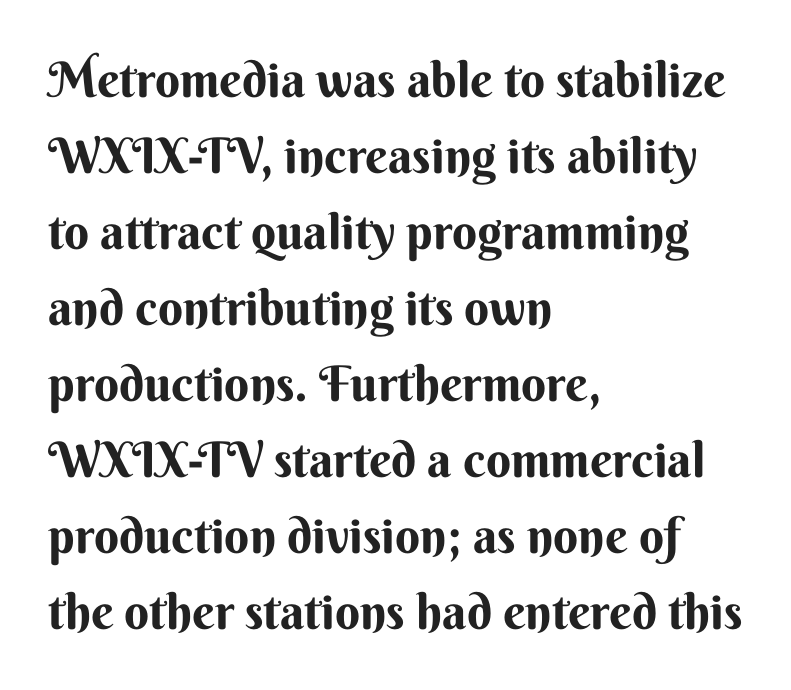
The image shows 49 px bold sans-serif type, upright; set left-aligned, normal line spacing (1.55x), normal letter spacing, not underlined; medium stroke contrast and a small x-height.
